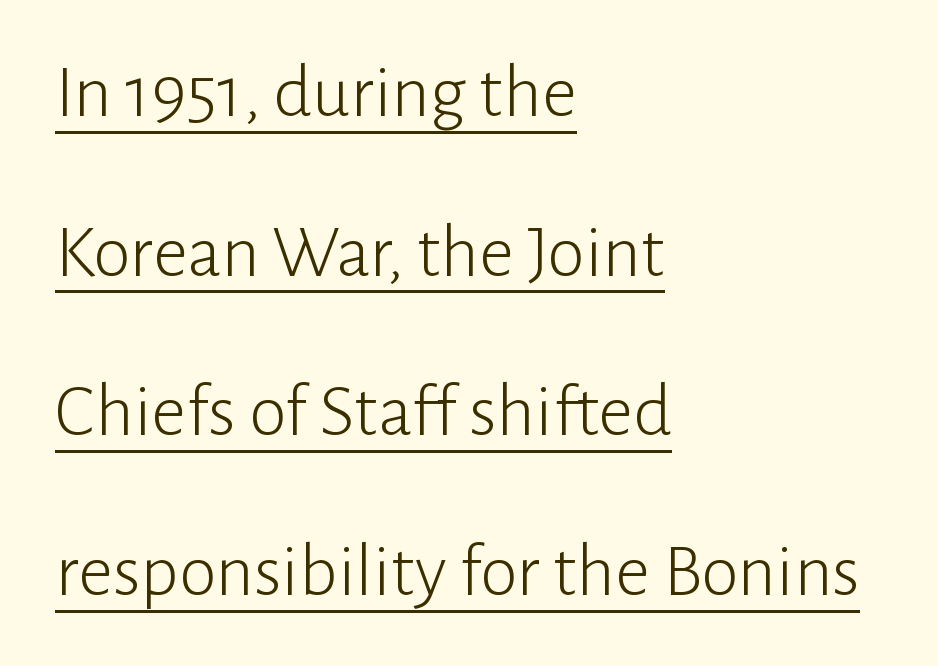
Italic? Not at all — the glyphs are vertical. How would I describe the line gaps? Wide and relaxed. Is this a heavy cut? Hardly; it is regular or lighter. The letterforms sit shoulder to shoulder at normal distance.
